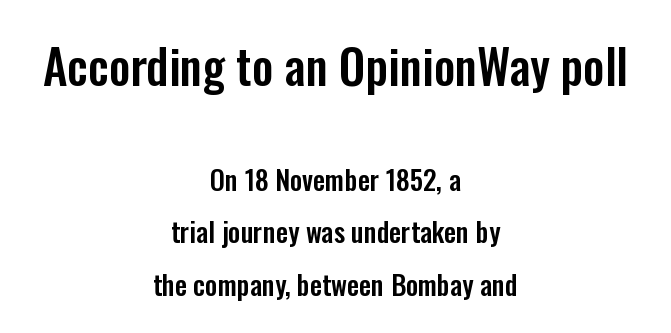
The image shows 47 px condensed sans-serif type, upright; set centered, loose line spacing (1.94x), normal letter spacing, not underlined; the first (top) block is 1.74x larger; low stroke contrast and a medium x-height.
